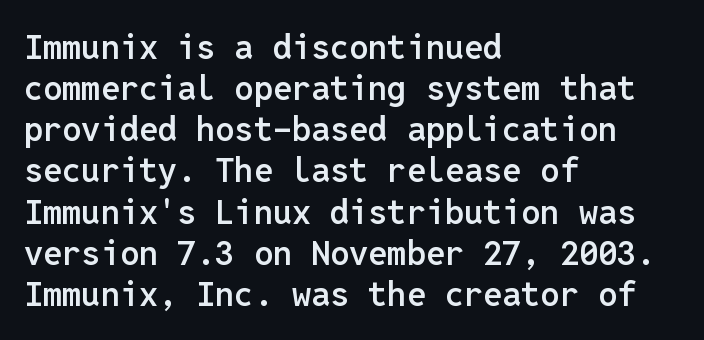
{"serif": "no", "italic": "no", "bold": "semi", "weight": "semibold", "width": "normal", "stroke_contrast": "low", "x_height": "medium", "monospaced": "yes", "underline": "no", "align": "left", "line_spacing_ratio": 1.21, "letter_spacing": "normal", "letter_spacing_em": 0.0, "glyph_px": 34}
